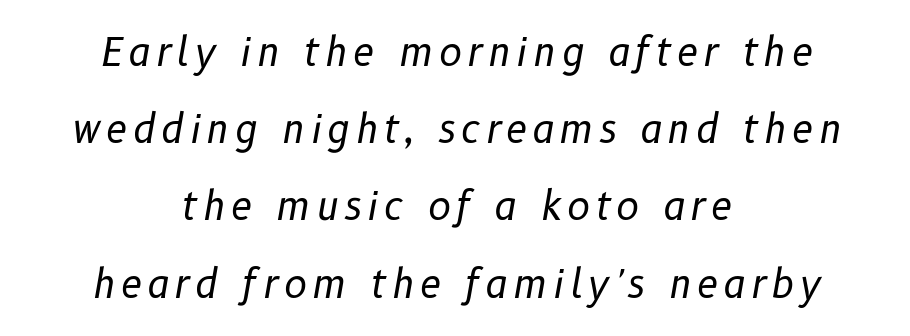
The area under the type is left untouched. In terms of leading, this rendering errs on the spacious side. The typeface has the unassuming heft of standard copy or less. The compositor balanced each line on the midline. The passage shown leans; its letterforms are oblique. Varying glyph widths throughout — classic text-font behaviour.
